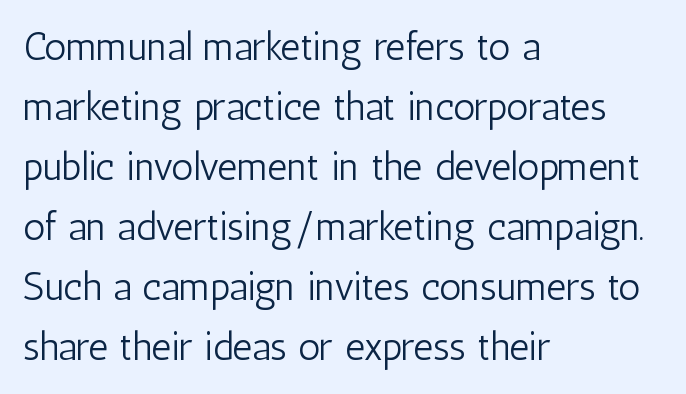
The image shows 39 px light, condensed sans-serif type, upright; set left-aligned, normal line spacing (1.54x), normal letter spacing, not underlined; low stroke contrast and a medium x-height.
